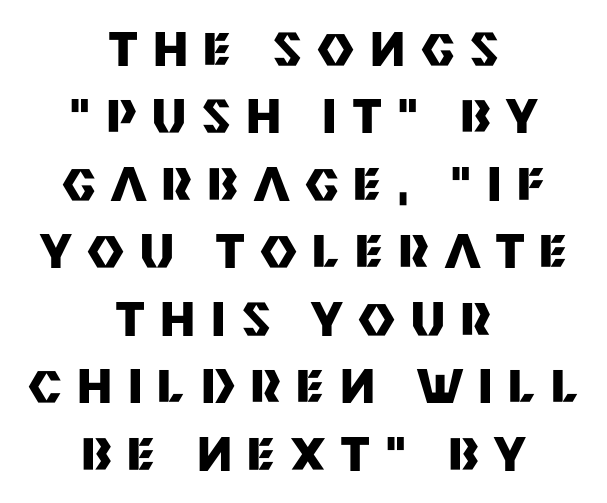
{"serif": "no", "italic": "no", "bold": "yes", "weight": "heavy", "width": "normal", "stroke_contrast": "medium", "x_height": "large", "monospaced": "no", "underline": "no", "align": "center", "line_spacing": "normal", "line_spacing_ratio": 1.5, "letter_spacing": "wide", "letter_spacing_em": 0.35, "glyph_px": 45}
